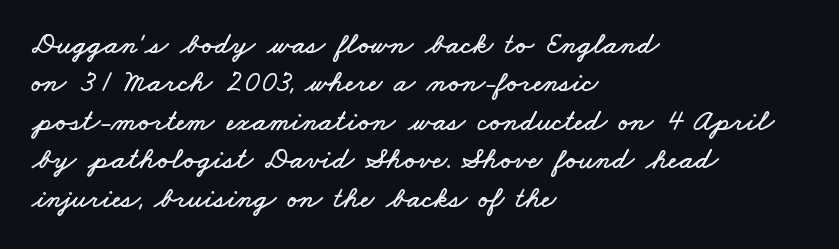
{"width": "wide", "stroke_contrast": "low", "x_height": "small", "monospaced": "no", "underline": "no", "align": "left", "line_spacing": "normal", "line_spacing_ratio": 1.28, "letter_spacing": "normal", "letter_spacing_em": 0.0, "glyph_px": 30}
